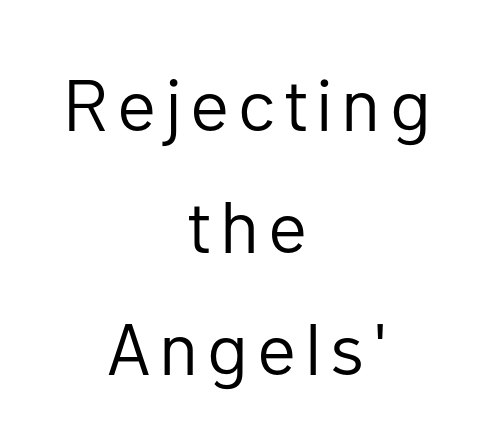
Q: Is the text bold? A: No.
Q: Is the text italic (slanted)? A: No, it is upright.
Q: Is the typeface a serif or a sans-serif typeface? A: Sans-serif.
Q: Is the text underlined? A: No.
Q: How is the paragraph aligned? A: Centered.
Q: Is the spacing between lines tight, normal or loose? A: Normal.
Q: Width (condensed, normal, or wide)? A: Normal.
Q: Stroke contrast? A: Low.
Q: x-height? A: Medium.
Q: Monospaced? A: No.
